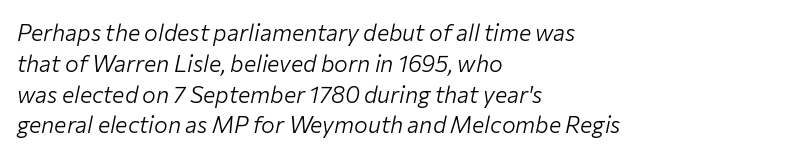
Q: Is the text bold? A: No.
Q: Is the text italic (slanted)? A: Yes, it leans right by about 12 degrees.
Q: Is the text underlined? A: No.
Q: How is the paragraph aligned? A: Left-aligned.
Q: Is the spacing between letters normal or unusually wide? A: Normal.
Q: Is the spacing between lines tight, normal or loose? A: Normal.
